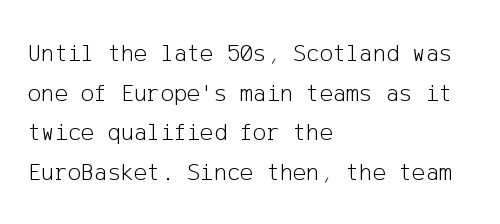
The image shows 25 px text type, upright; set left-aligned, normal line spacing (1.59x), normal letter spacing, not underlined.
